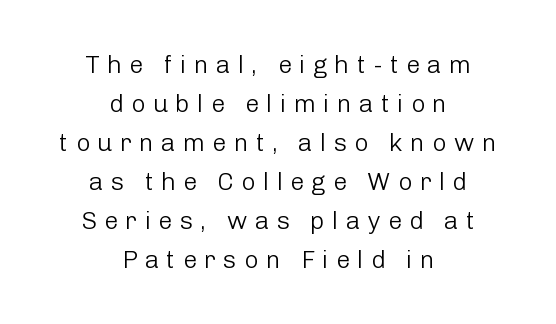
The image shows 25 px text type, upright; set centered, normal line spacing (1.56x), unusually wide letter spacing (+0.29 em), not underlined.
